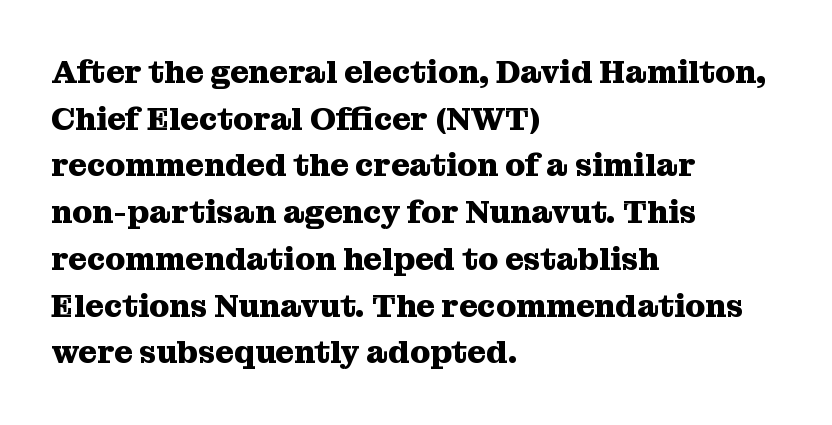
A normal amount of white space separates one row of letters from the next. Does the copy run flush right? No — it runs flush left. The passage shown has conventional tracking throughout. In terms of letterform style, serifs are clearly present. Here the designer chose a conventional face with non-uniform glyph widths.
